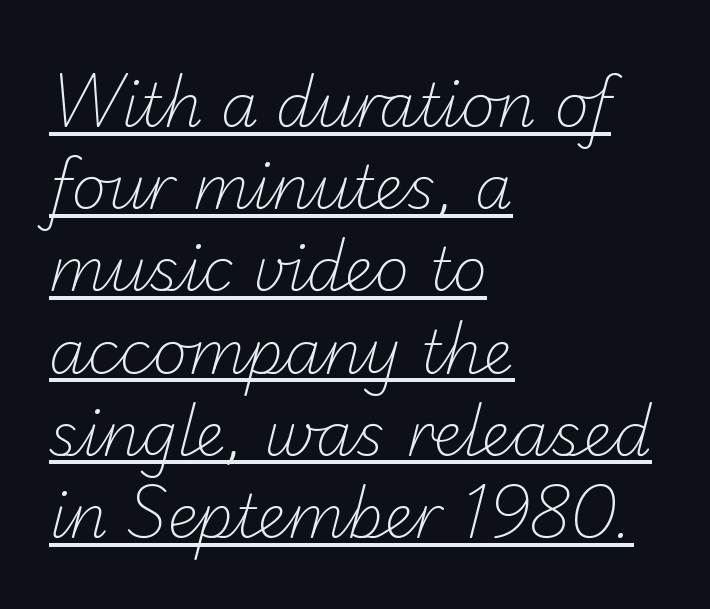
{"serif": "no", "bold": "no", "weight": "light", "width": "normal", "stroke_contrast": "low", "x_height": "small", "monospaced": "no", "underline": "yes", "align": "left", "line_spacing": "normal", "line_spacing_ratio": 1.37, "letter_spacing": "normal", "letter_spacing_em": 0.0, "glyph_px": 60}
